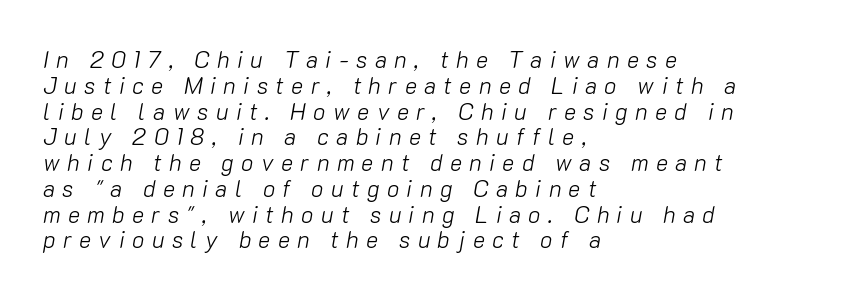
Characters are canted at an angle relative to the baseline's perpendicular. Counters stay open thanks to moderate or lighter strokes. Tracking value appears strongly positive — letters spread wide. The space between consecutive lines is stingy.
